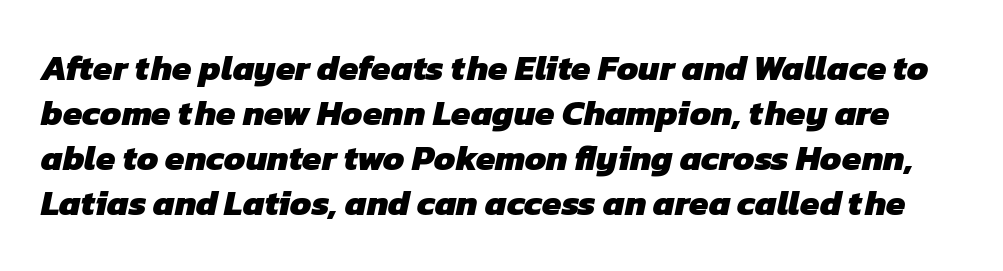
Is this a fixed-width face? No — the glyphs have proportional, varying widths. No extra tracking has been applied to these lines. What weight is shown? A full bold with thick strokes. The lines sit at an ordinary, default distance from one another.
